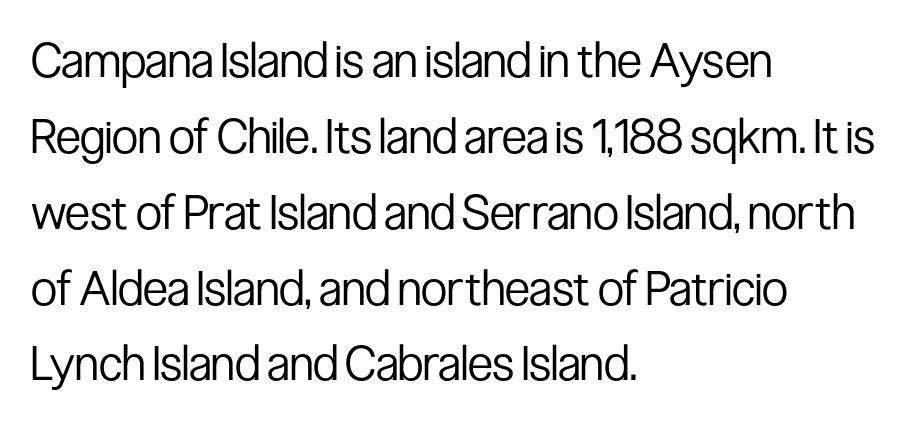
Evenly set lines give the paragraph a standard silhouette. Posture: upright roman. Letter spacing: default. The typesetting does not lean heavy: it is not bold. Observe the absence of serifs on each vertical stroke in this sample. Clear beneath every line of the passage.
